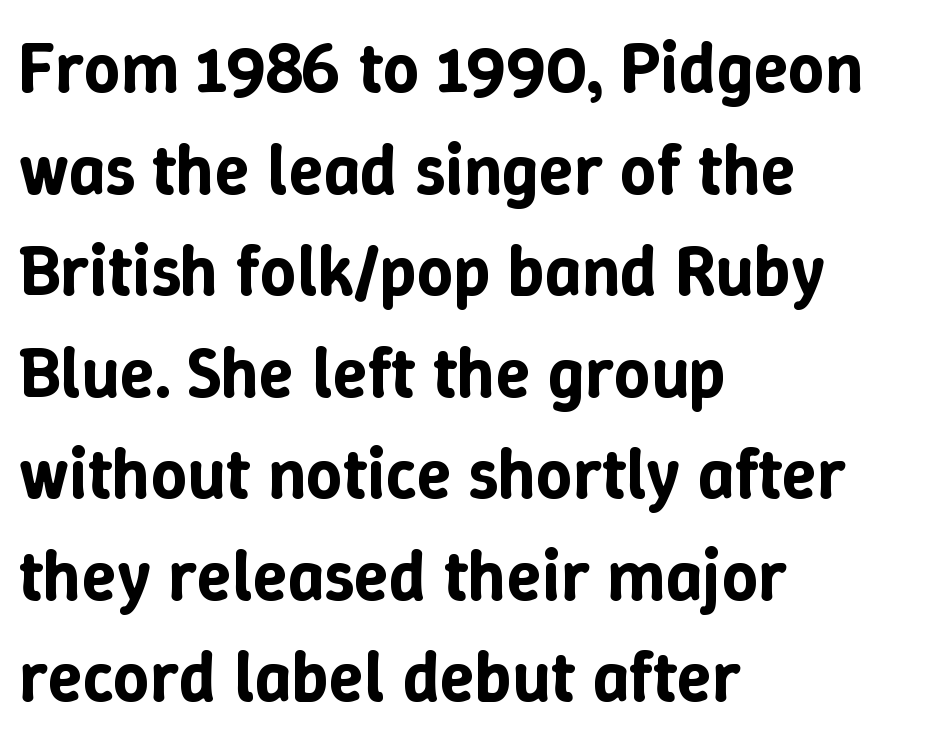
The letterforms sit shoulder to shoulder at normal distance. Visually the block forms a straight wall on the left and a jagged coastline on the right. Underline: absent. Evenly set lines give the paragraph a standard silhouette. Character widths vary here, with narrow letters taking less room than wide ones.
